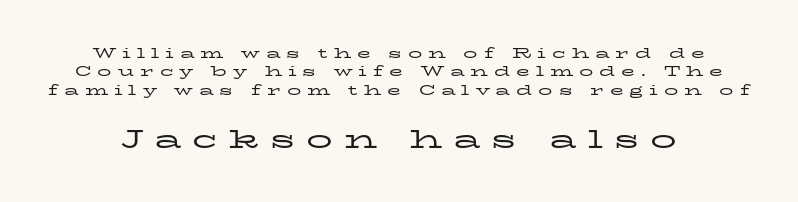
Q: Is the text bold? A: No.
Q: Is the text italic (slanted)? A: No, it is upright.
Q: Is the text underlined? A: No.
Q: Is the spacing between letters normal or unusually wide? A: Unusually wide.
Q: Is the spacing between lines tight, normal or loose? A: Normal.
Q: Which block of text is set in a larger size, the first (top) or the second (bottom)? A: The second (bottom) one.
